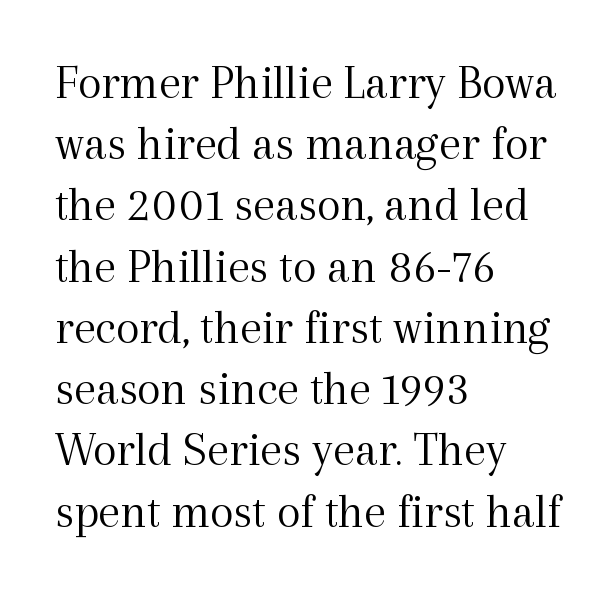
{"serif": "yes", "italic": "no", "bold": "no", "weight": "light", "width": "normal", "x_height": "medium", "monospaced": "no", "underline": "no", "align": "left", "line_spacing": "normal", "line_spacing_ratio": 1.25, "letter_spacing": "normal", "letter_spacing_em": 0.0, "glyph_px": 49}
